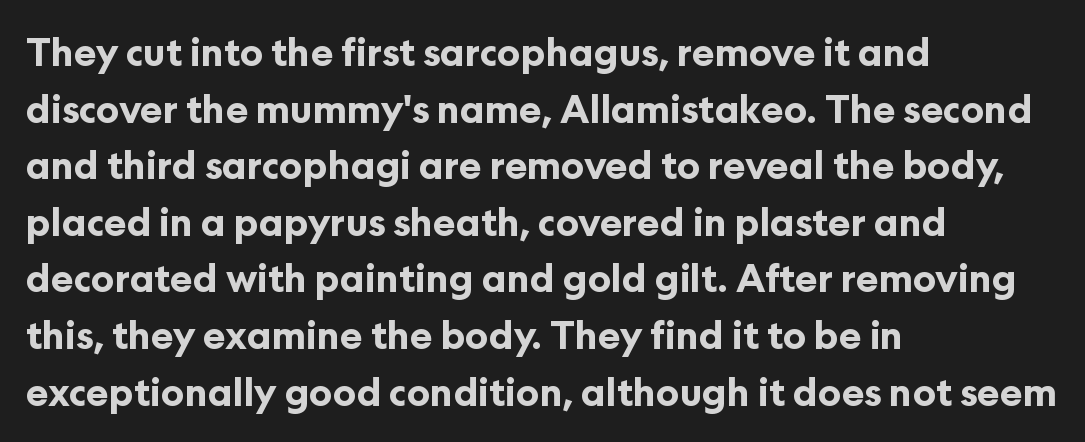
The image shows 38 px bold sans-serif type, upright; set left-aligned, normal line spacing (1.49x), normal letter spacing, not underlined; low stroke contrast and a medium x-height.
